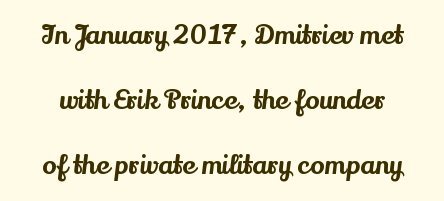
Rule under the text: the space is simply empty. A typesetter would call this zero additional tracking. What's the leading like? Stretched, with rows far apart.
